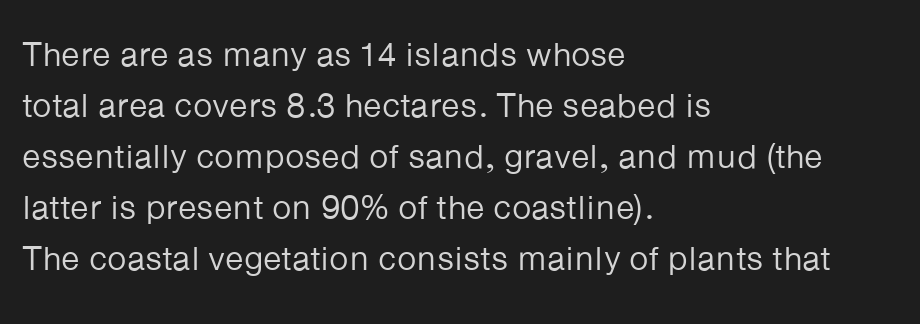
The image shows 34 px regular-weight sans-serif type, upright; set left-aligned, normal line spacing (1.5x), normal letter spacing, not underlined; low stroke contrast and a medium x-height.
